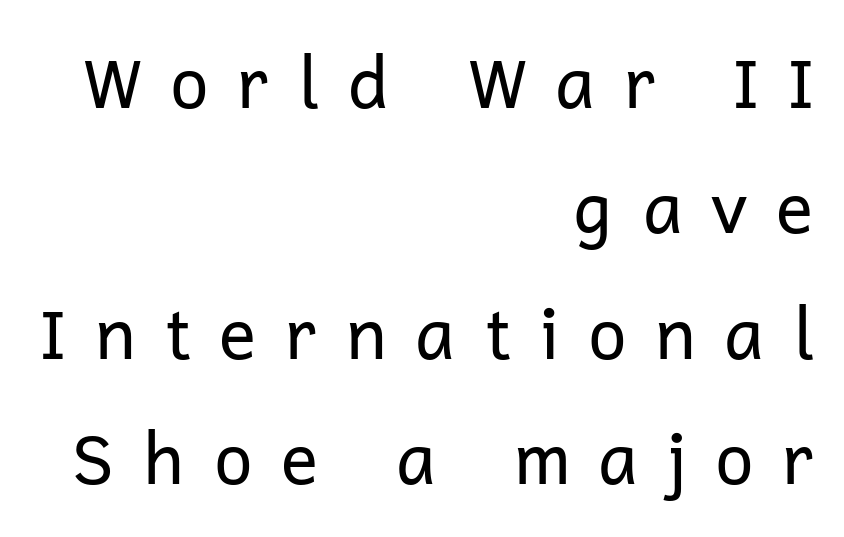
The image shows 70 px regular-weight sans-serif type, upright; set right-aligned, line spacing 1.79x, unusually wide letter spacing (+0.38 em), not underlined; low stroke contrast and a medium x-height.
